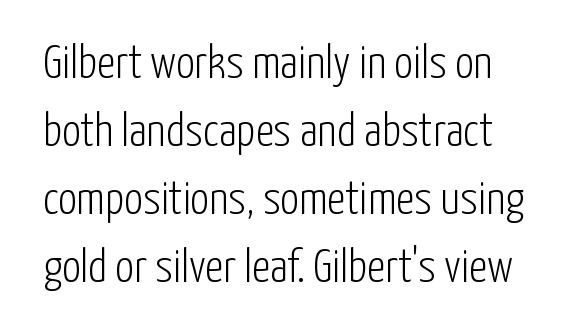
The image shows 47 px light, condensed sans-serif type, upright; set normal line spacing (1.45x), normal letter spacing, not underlined; low stroke contrast and a medium x-height.
